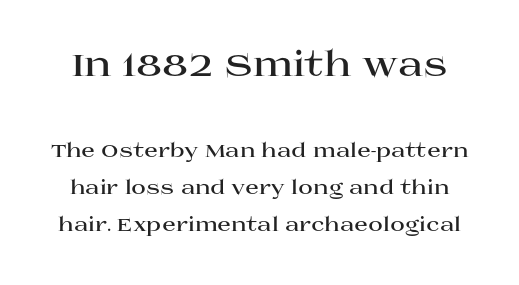
Q: Is the text bold? A: Yes.
Q: Is the text italic (slanted)? A: No, it is upright.
Q: Is the typeface a serif or a sans-serif typeface? A: Serif.
Q: Is the text underlined? A: No.
Q: Is the spacing between letters normal or unusually wide? A: Normal.
Q: Which block of text is set in a larger size, the first (top) or the second (bottom)? A: The first (top) one.
Q: Width (condensed, normal, or wide)? A: Wide.
Q: Stroke contrast? A: High.
Q: x-height? A: Large.
Q: Monospaced? A: No.
